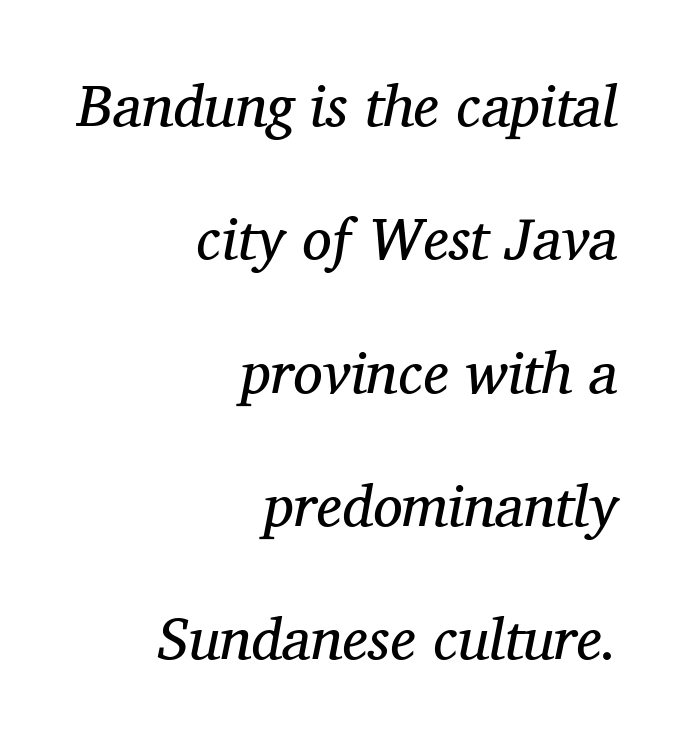
The image shows 59 px regular-weight serif type, italic (leaning right); set right-aligned, loose line spacing (2.26x), normal letter spacing, not underlined; medium stroke contrast and a medium x-height.
